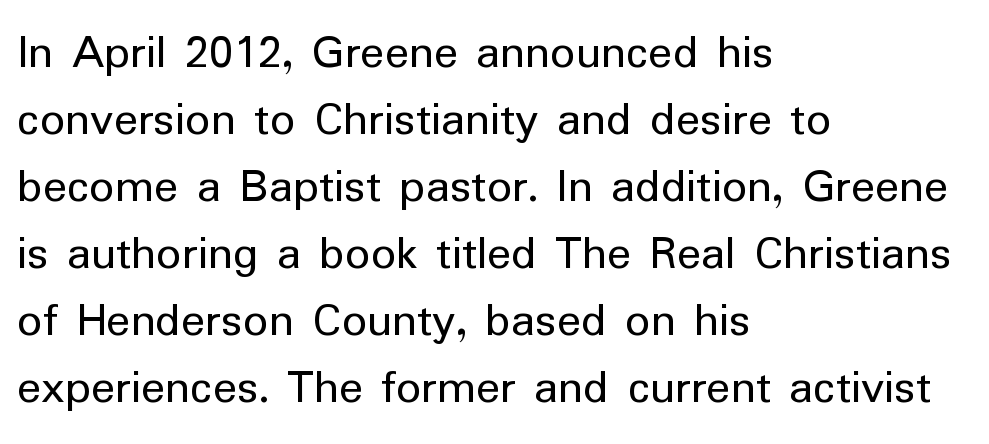
{"serif": "no", "italic": "no", "bold": "no", "weight": "regular", "width": "normal", "stroke_contrast": "low", "x_height": "medium", "monospaced": "no", "underline": "no", "align": "left", "line_spacing": "normal", "line_spacing_ratio": 1.34, "letter_spacing": "normal", "letter_spacing_em": 0.0, "glyph_px": 50}
